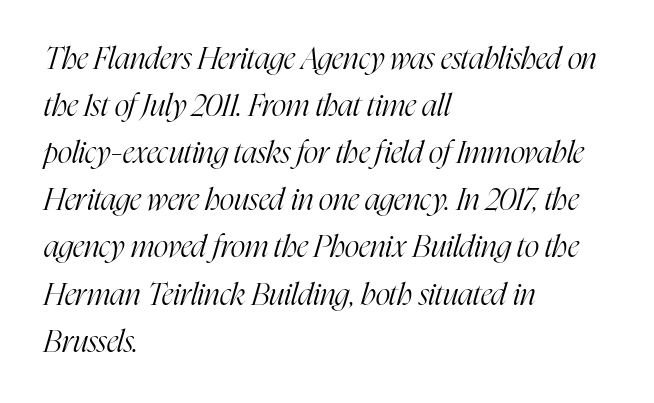
{"serif": "yes", "italic": "yes", "lean": "right", "slant_degrees": 16, "bold": "no", "weight": "light", "width": "condensed", "stroke_contrast": "high", "x_height": "medium", "monospaced": "no", "underline": "no", "align": "left", "line_spacing": "normal", "line_spacing_ratio": 1.52, "letter_spacing": "normal", "letter_spacing_em": 0.0, "glyph_px": 31}
